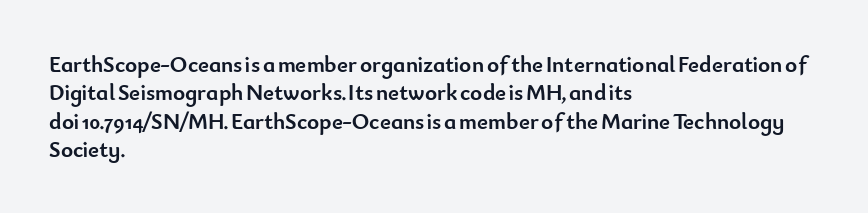
Plain, unruled lines of type. Heft: maximum for text — a bold. The tracking reads as untouched default to a designer's eye. Nope, not italic — everything's standing straight.
